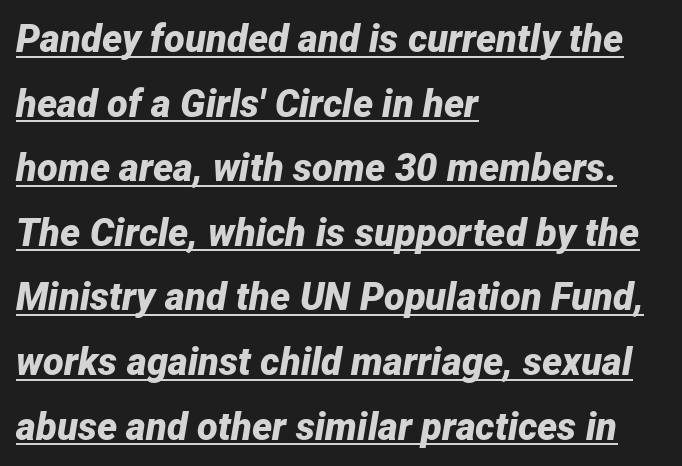
{"italic": "yes", "lean": "right", "slant_degrees": 12, "bold": "yes", "weight": "bold", "width": "normal", "stroke_contrast": "low", "x_height": "medium", "monospaced": "no", "underline": "yes", "align": "left", "line_spacing": "normal", "line_spacing_ratio": 1.7, "letter_spacing": "normal", "letter_spacing_em": 0.0, "glyph_px": 38}
